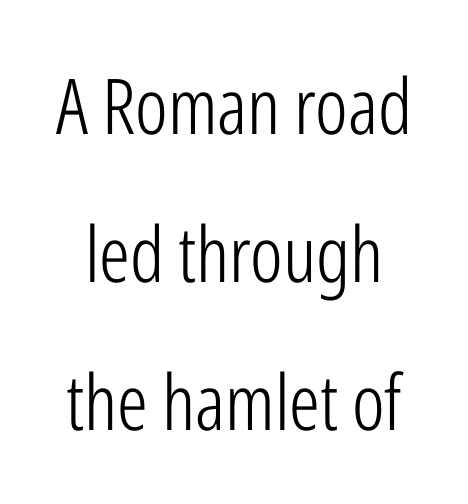
{"serif": "no", "italic": "no", "bold": "no", "weight": "light", "width": "condensed", "stroke_contrast": "low", "x_height": "medium", "monospaced": "no", "underline": "no", "line_spacing": "loose", "line_spacing_ratio": 1.92, "letter_spacing": "normal", "letter_spacing_em": 0.0, "glyph_px": 77}
